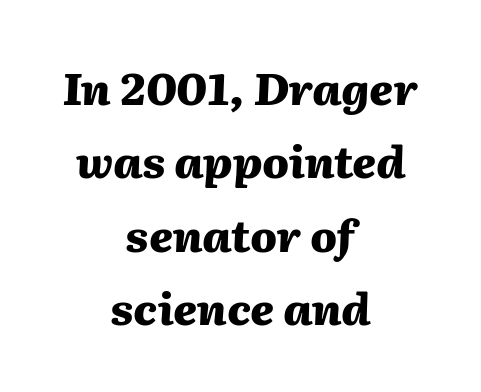
The image shows 44 px heavy type, italic (leaning right); set centered, normal line spacing (1.67x), normal letter spacing, not underlined; medium stroke contrast and a medium x-height.
